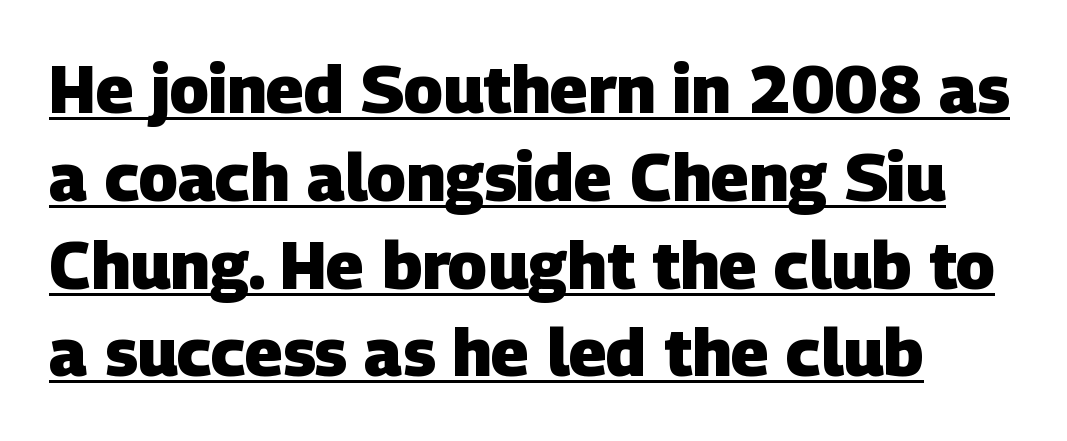
Vertical spacing — default. Is this a fixed-width face? No — the glyphs have proportional, varying widths. Does the type have serifs? No, each stem ends abruptly. A full-strength bold gives these letters their thick strokes. The gaps between neighbouring characters are ordinary and unremarkable. You can see a thin bar hugging the bottom of the glyphs.
